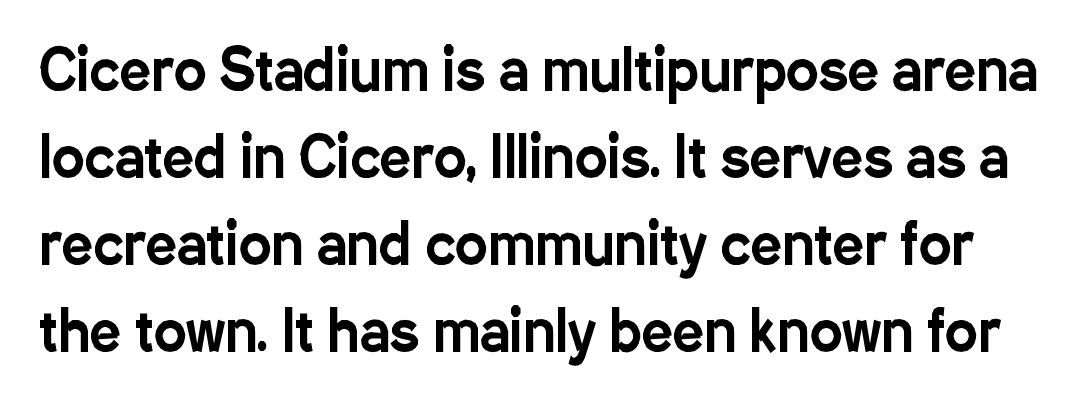
This rendering employs a face without finishing strokes, i.e., a sans-serif. Each letter keeps its own natural width here, so spacing adapts to shape. A typesetter would call this zero additional tracking. Vertical spacing — default.
